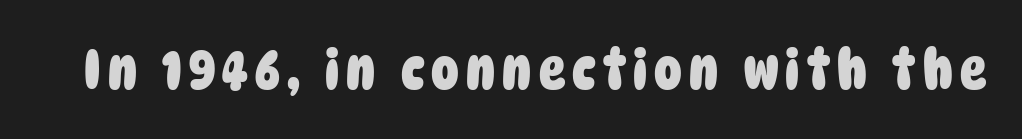
{"serif": "no", "bold": "yes", "weight": "heavy", "width": "condensed", "stroke_contrast": "low", "x_height": "large", "monospaced": "no", "underline": "no", "glyph_px": 55}
